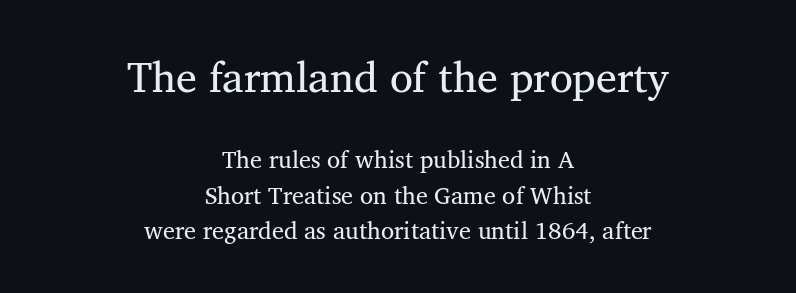
Q: Is the typeface a serif or a sans-serif typeface? A: Serif.
Q: Is the text underlined? A: No.
Q: How is the paragraph aligned? A: Centered.
Q: Is the spacing between letters normal or unusually wide? A: Normal.
Q: Is the spacing between lines tight, normal or loose? A: Normal.
Q: Which block of text is set in a larger size, the first (top) or the second (bottom)? A: The first (top) one.
Q: Width (condensed, normal, or wide)? A: Normal.
Q: Stroke contrast? A: Medium.
Q: x-height? A: Medium.
Q: Monospaced? A: No.
